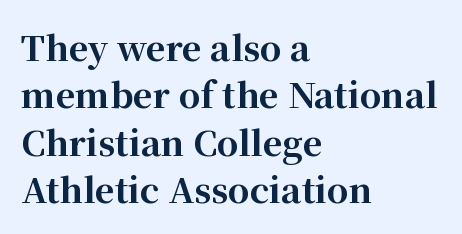
Q: Is the text bold? A: Yes.
Q: Is the text italic (slanted)? A: No, it is upright.
Q: Is the typeface a serif or a sans-serif typeface? A: Serif.
Q: Is the text underlined? A: No.
Q: How is the paragraph aligned? A: Left-aligned.
Q: Is the spacing between letters normal or unusually wide? A: Normal.
Q: Is the spacing between lines tight, normal or loose? A: Normal.
Q: Width (condensed, normal, or wide)? A: Normal.
Q: Stroke contrast? A: High.
Q: x-height? A: Medium.
Q: Monospaced? A: No.
